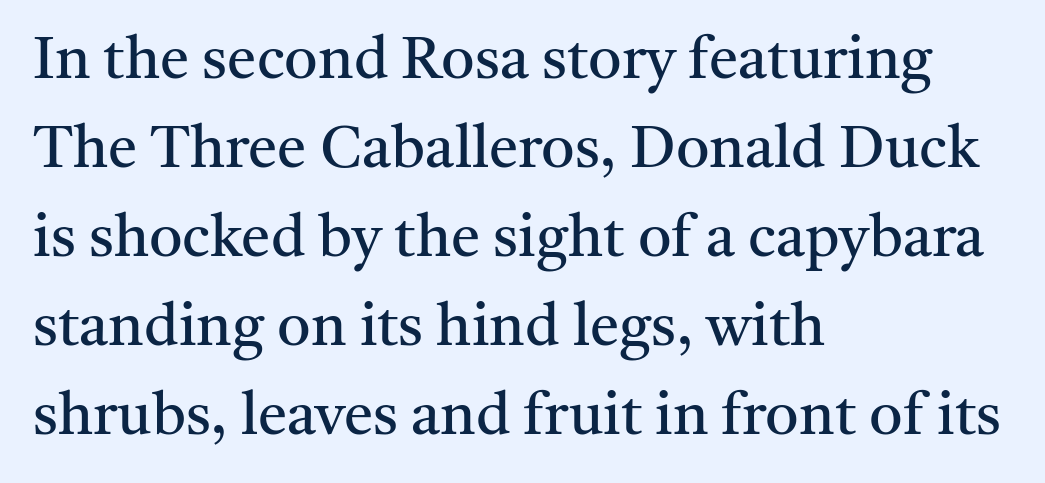
The typeface chosen for these lines features serifs. The gap between lines stays unmarked. Stem width sits at or under what a default text font uses. One-word summary of the alignment: left.
